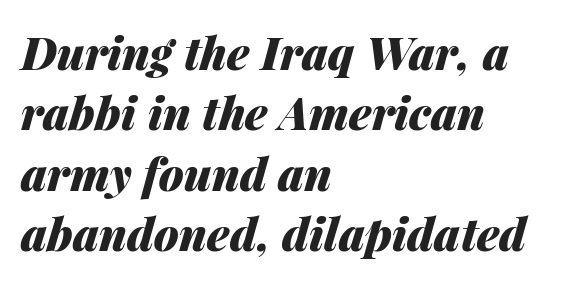
The rows are spaced the way most documents space them. Is the type slanted? Yes — the strokes lean at a clear angle. Observe the ordinary spacing: letters are neighbours, not strangers. Decoration check: the copy has no underline. Each letter keeps its own natural width here, so spacing adapts to shape.
